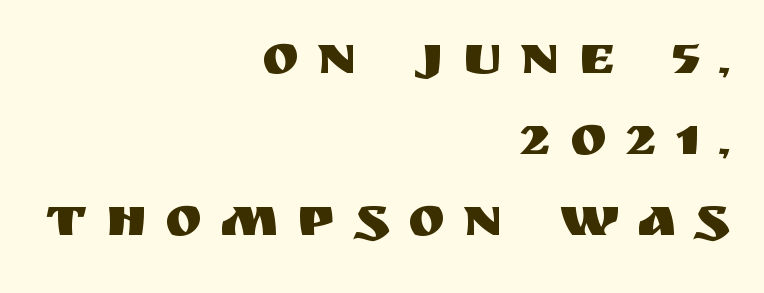
Q: Is the text italic (slanted)? A: No, it is upright.
Q: Is the typeface a serif or a sans-serif typeface? A: Sans-serif.
Q: Is the text underlined? A: No.
Q: How is the paragraph aligned? A: Right-aligned.
Q: Is the spacing between letters normal or unusually wide? A: Unusually wide.
Q: Is the spacing between lines tight, normal or loose? A: Normal.
Q: Width (condensed, normal, or wide)? A: Normal.
Q: Stroke contrast? A: Medium.
Q: x-height? A: Large.
Q: Monospaced? A: No.
